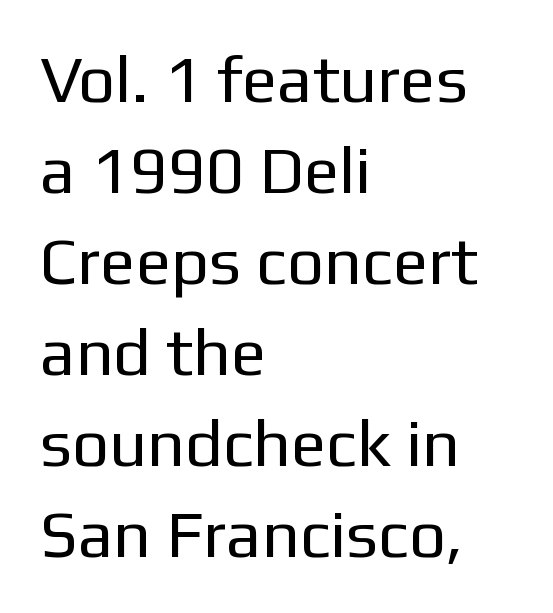
The image shows 66 px regular-weight sans-serif type, upright; set left-aligned, normal line spacing (1.38x), normal letter spacing, not underlined; low stroke contrast and a medium x-height.
